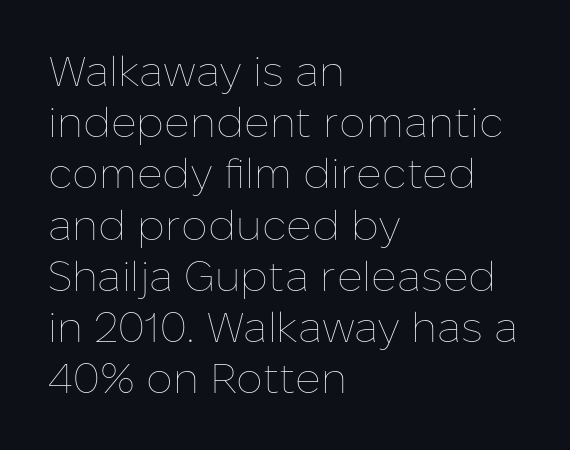
The glyphs are unaccompanied by any horizontal stroke below them. A light-to-regular cut is what we see here. Posture: upright roman. Compared with typical body copy, the letter spacing here is the same.
